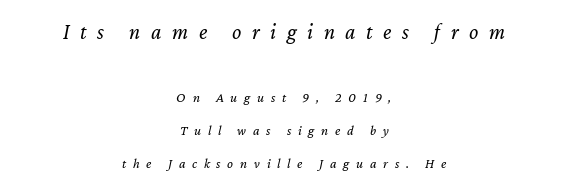
Any mark beneath the type? The region is blank. The letterforms stand isolated, each surrounded by extra space. Stroke mass is kept to a normal reading level or below. Loosely led — the rows are spread out.
